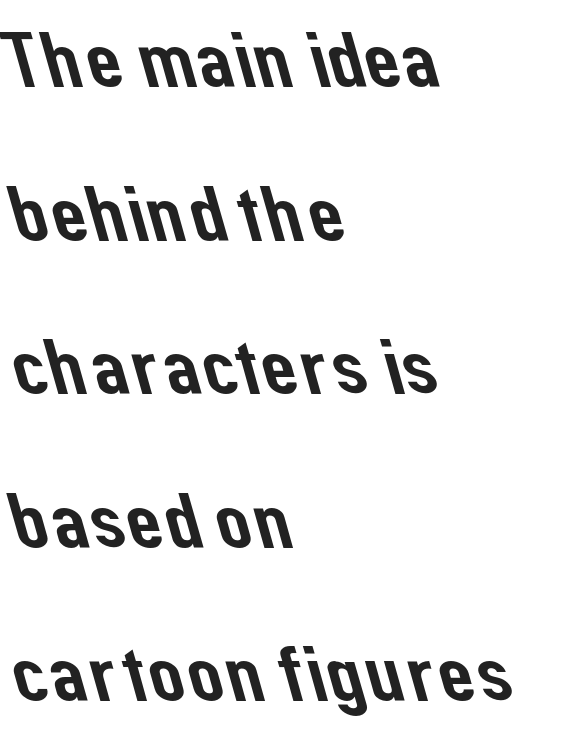
The image shows 80 px sans-serif type; set left-aligned, loose line spacing (1.92x), normal letter spacing, not underlined; low stroke contrast and a medium x-height.
